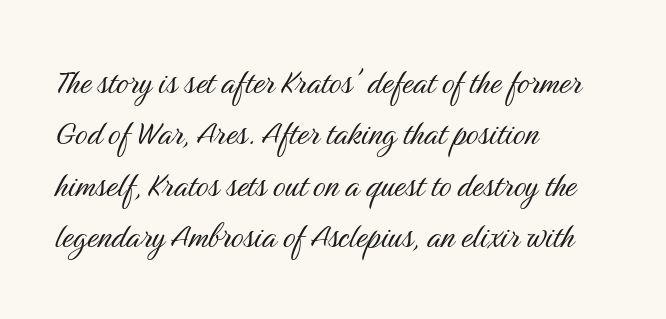
{"serif": "no", "bold": "no", "weight": "light", "width": "condensed", "stroke_contrast": "medium", "x_height": "medium", "monospaced": "no", "underline": "no", "align": "left", "line_spacing": "normal", "line_spacing_ratio": 1.32, "letter_spacing": "normal", "letter_spacing_em": 0.0, "glyph_px": 39}
